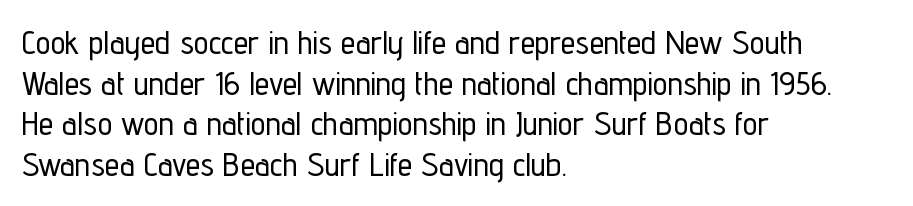
Q: Is the text italic (slanted)? A: No, it is upright.
Q: Is the typeface a serif or a sans-serif typeface? A: Sans-serif.
Q: Is the text underlined? A: No.
Q: How is the paragraph aligned? A: Left-aligned.
Q: Is the spacing between letters normal or unusually wide? A: Normal.
Q: Width (condensed, normal, or wide)? A: Condensed.
Q: Stroke contrast? A: Low.
Q: x-height? A: Medium.
Q: Monospaced? A: No.
